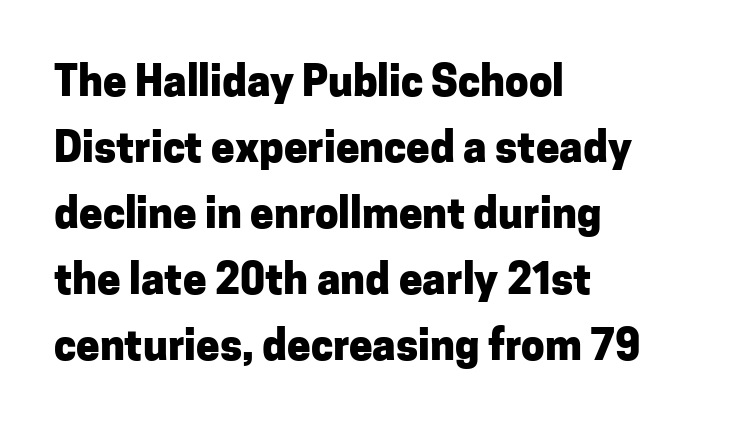
Q: Is the text bold? A: Yes.
Q: Is the text italic (slanted)? A: No, it is upright.
Q: Is the typeface a serif or a sans-serif typeface? A: Sans-serif.
Q: Is the text underlined? A: No.
Q: How is the paragraph aligned? A: Left-aligned.
Q: Is the spacing between letters normal or unusually wide? A: Normal.
Q: Is the spacing between lines tight, normal or loose? A: Normal.
Q: Width (condensed, normal, or wide)? A: Normal.
Q: Stroke contrast? A: Low.
Q: x-height? A: Medium.
Q: Monospaced? A: No.
